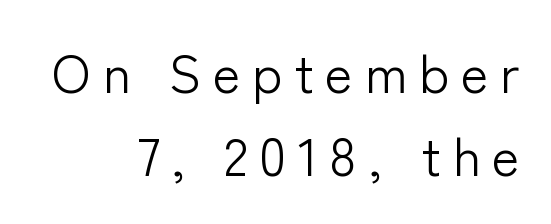
Weight: not bold — regular or lighter. Alignment: flush right. Beneath every word, the page is bare. A sans-serif font was chosen for this passage. Posture: upright roman. Vertical spacing — default.
